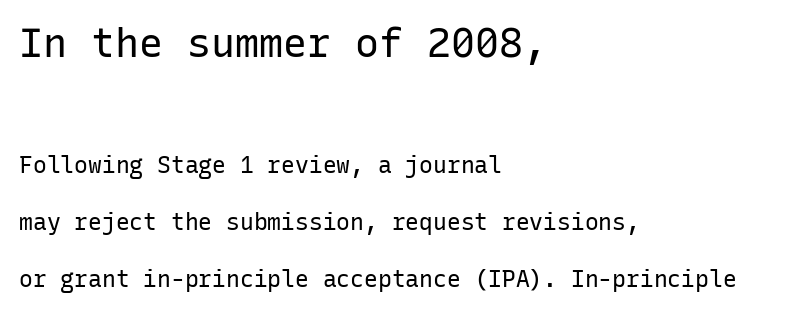
{"serif": "no", "italic": "no", "bold": "no", "weight": "regular", "width": "normal", "stroke_contrast": "low", "x_height": "medium", "monospaced": "yes", "underline": "no", "align": "left", "line_spacing": "loose", "line_spacing_ratio": 2.49, "letter_spacing": "normal", "letter_spacing_em": 0.0, "larger_block": "first", "size_ratio": 1.74, "glyph_px": 40}
